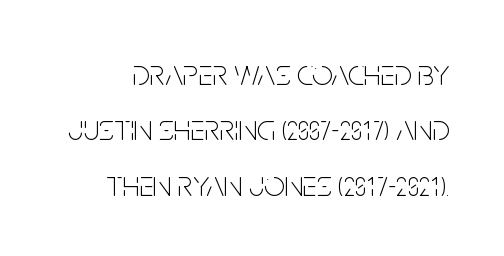
{"serif": "no", "italic": "no", "bold": "no", "weight": "thin", "width": "condensed", "stroke_contrast": "low", "x_height": "large", "monospaced": "no", "underline": "no", "line_spacing": "normal", "line_spacing_ratio": 1.54, "letter_spacing": "normal", "letter_spacing_em": 0.0, "glyph_px": 36}
